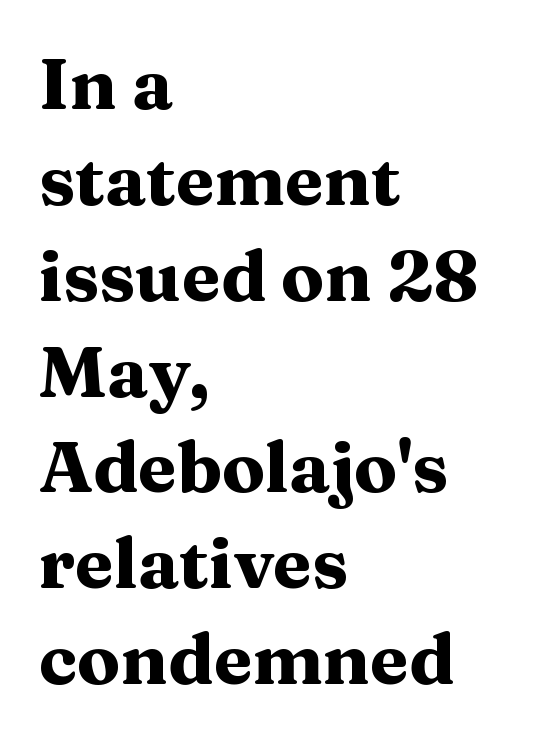
{"serif": "yes", "italic": "no", "bold": "yes", "weight": "heavy", "width": "wide", "stroke_contrast": "medium", "x_height": "medium", "monospaced": "no", "underline": "no", "align": "left", "line_spacing": "normal", "line_spacing_ratio": 1.35, "letter_spacing": "normal", "letter_spacing_em": 0.0, "glyph_px": 71}
